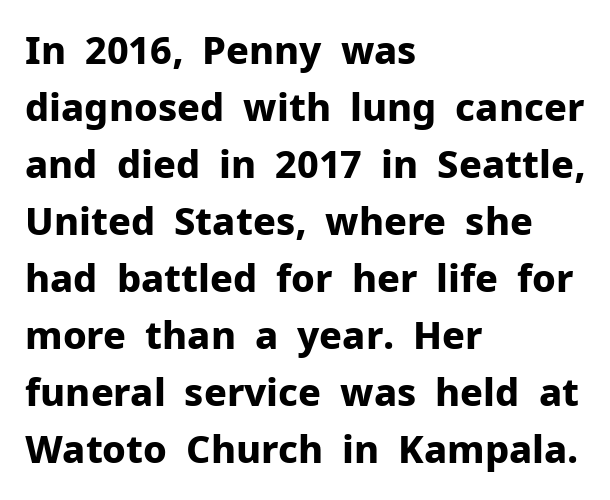
The image shows 38 px bold sans-serif type, upright; set left-aligned, normal line spacing (1.5x), normal letter spacing, not underlined; low stroke contrast and a medium x-height.
